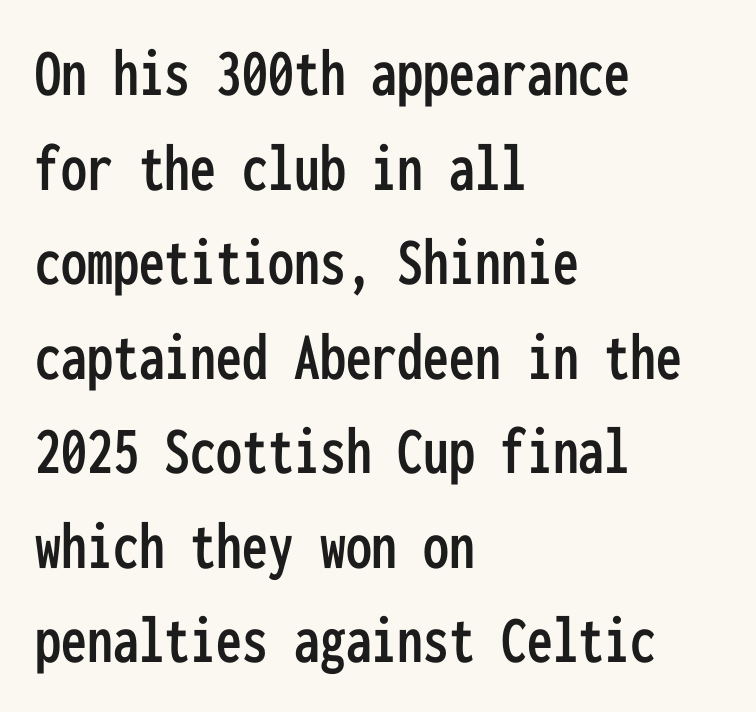
{"serif": "no", "italic": "no", "width": "condensed", "stroke_contrast": "low", "x_height": "medium", "monospaced": "yes", "underline": "no", "align": "left", "line_spacing": "normal", "line_spacing_ratio": 1.37, "letter_spacing": "normal", "letter_spacing_em": 0.0, "glyph_px": 69}
